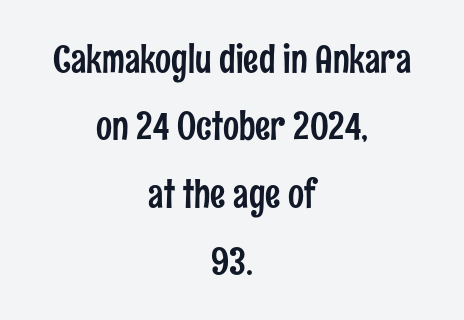
No extra tracking has been applied to these lines. Each row of text sits above clean, open space. Is this a sans? Yes — the strokes have no serifs. A roman cut, with each character standing at attention. You could not count columns in this text — the font is proportionally spaced. These lines are centered, leaving both edges ragged.
